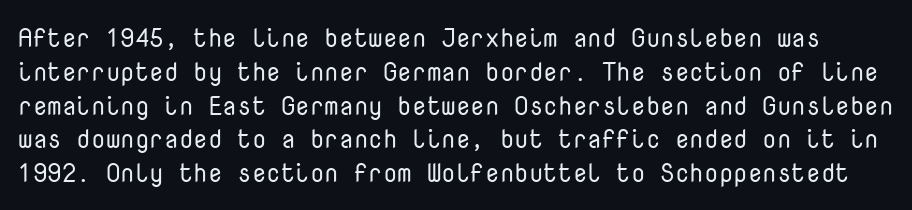
The image shows 26 px text type, upright; set normal line spacing (1.3x), normal letter spacing, not underlined.
